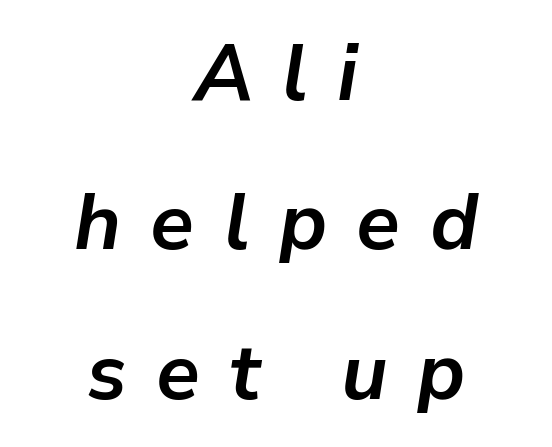
{"italic": "yes", "lean": "right", "slant_degrees": 9, "bold": "yes", "weight": "bold", "width": "normal", "stroke_contrast": "low", "x_height": "medium", "monospaced": "no", "underline": "no", "align": "center", "line_spacing_ratio": 1.89, "letter_spacing": "wide", "letter_spacing_em": 0.37, "glyph_px": 79}
